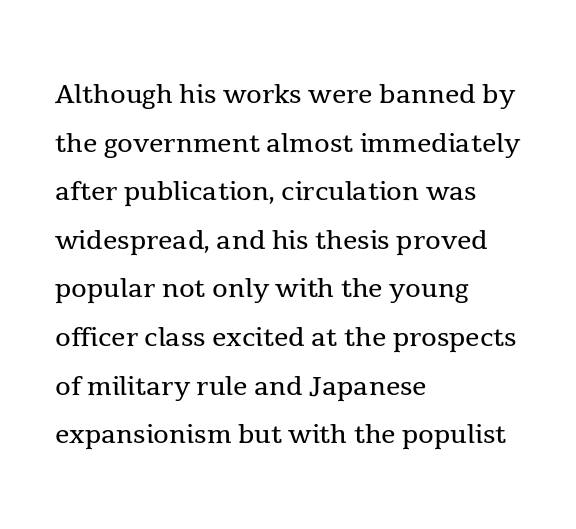
The weight tops out at a normal text grade. The block of text has a typical density, with ordinary space between rows. Unlike a clean sans, this face finishes its strokes with serifs. Caption: multi-line text, flush left, ragged right. The string is rendered with underlining switched off.
